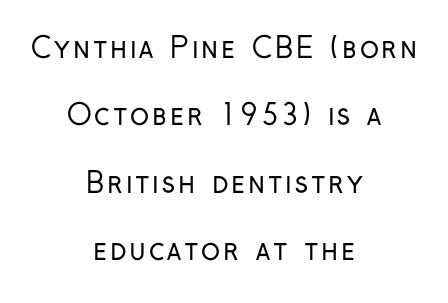
The image shows 28 px regular-weight, condensed sans-serif type, upright; set centered, loose line spacing (2.41x), not underlined; low stroke contrast and a medium x-height.
